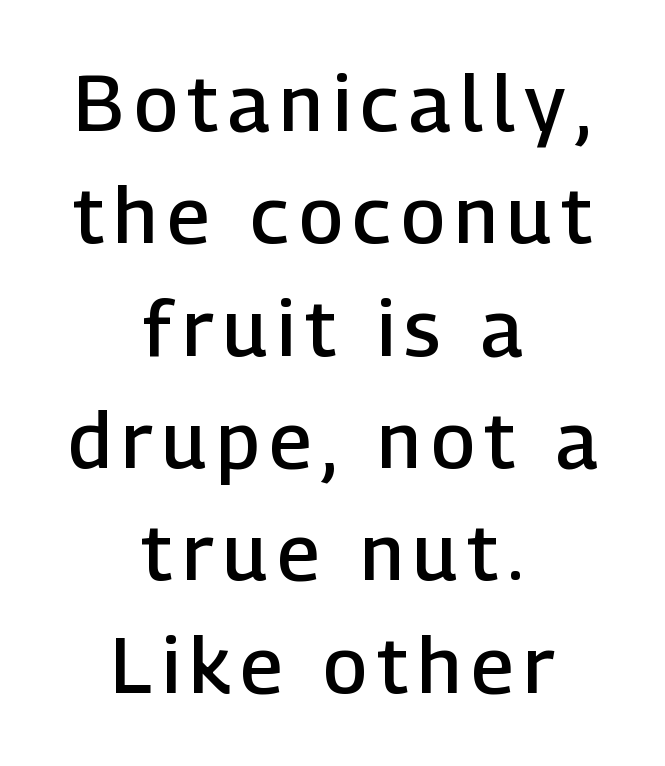
Q: Is the text bold? A: Semi-bold.
Q: Is the text italic (slanted)? A: No, it is upright.
Q: Is the typeface a serif or a sans-serif typeface? A: Sans-serif.
Q: Is the text underlined? A: No.
Q: How is the paragraph aligned? A: Centered.
Q: Is the spacing between lines tight, normal or loose? A: Normal.
Q: Width (condensed, normal, or wide)? A: Normal.
Q: Stroke contrast? A: Low.
Q: x-height? A: Medium.
Q: Monospaced? A: No.
